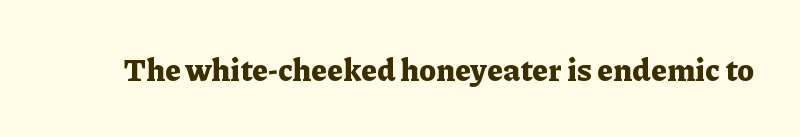
{"serif": "yes", "italic": "no", "bold": "yes", "weight": "bold", "width": "normal", "stroke_contrast": "low", "x_height": "medium", "monospaced": "no", "underline": "no", "letter_spacing": "normal", "letter_spacing_em": 0.0, "glyph_px": 31}
